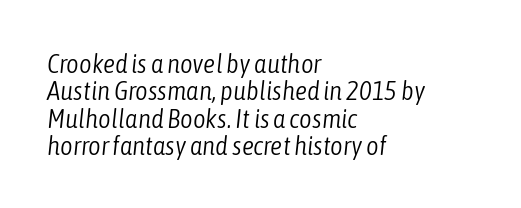
Check the space under the baseline: it is left empty. This is not heavy type; no bold has been used. Tightly led — the rows are bunched. The rendering keeps characters at their native spacing.
